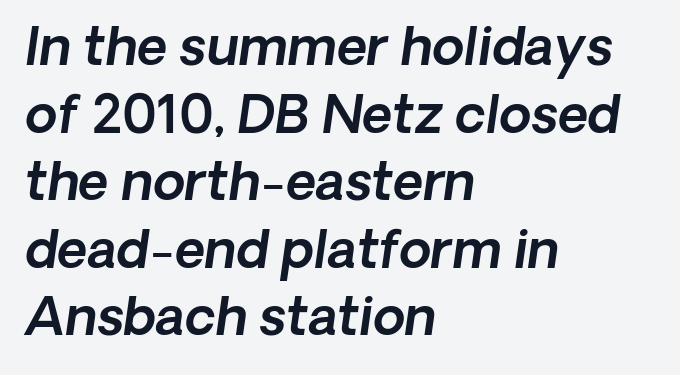
{"italic": "yes", "lean": "right", "slant_degrees": 8, "width": "normal", "x_height": "medium", "monospaced": "no", "underline": "no", "align": "left", "line_spacing": "normal", "line_spacing_ratio": 1.3, "letter_spacing": "normal", "letter_spacing_em": 0.0, "glyph_px": 52}
